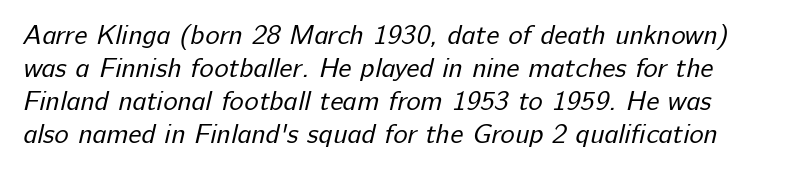
Q: Is the text bold? A: No.
Q: Is the text underlined? A: No.
Q: Is the spacing between letters normal or unusually wide? A: Normal.
